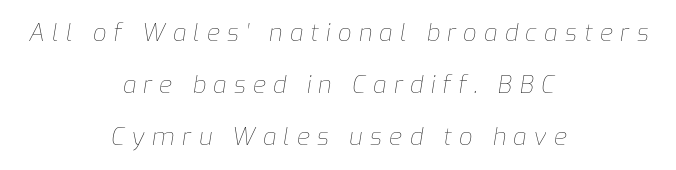
The lettering tilts uniformly, giving the passage an italic look. A great deal of white space separates one row of letters from the next. The foot of each line stays bare and open. Think standard paragraph weight, or any step lighter than that. In CSS terms this would be text-align: center.
